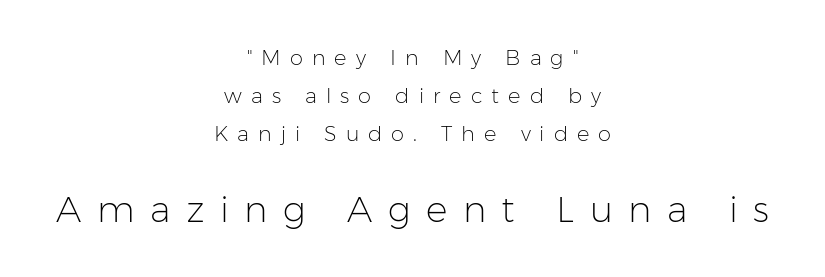
The image shows 36 px light sans-serif type, upright; set centered, line spacing 1.82x, unusually wide letter spacing (+0.43 em), not underlined; the second (bottom) block is 1.71x larger; low stroke contrast and a medium x-height.
